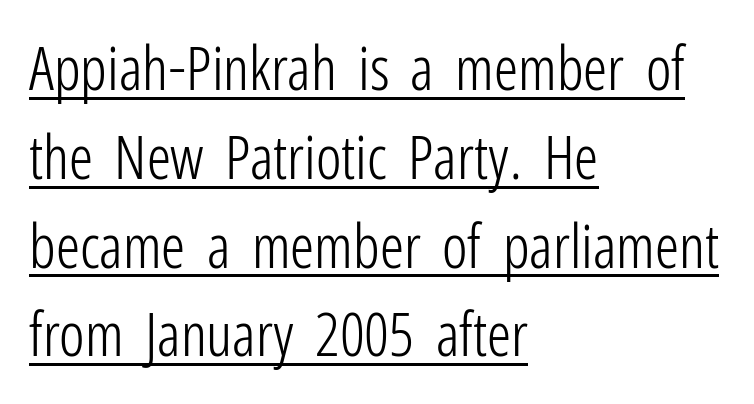
The image shows 60 px light, condensed sans-serif type, upright; set left-aligned, normal line spacing (1.48x), normal letter spacing, underlined; low stroke contrast and a medium x-height.
